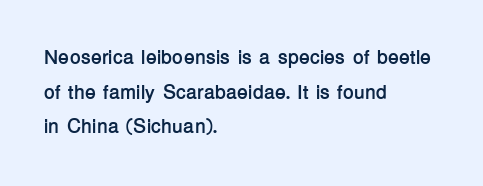
Q: Is the text bold? A: Yes.
Q: Is the text italic (slanted)? A: No, it is upright.
Q: Is the text underlined? A: No.
Q: How is the paragraph aligned? A: Left-aligned.
Q: Is the spacing between letters normal or unusually wide? A: Normal.
